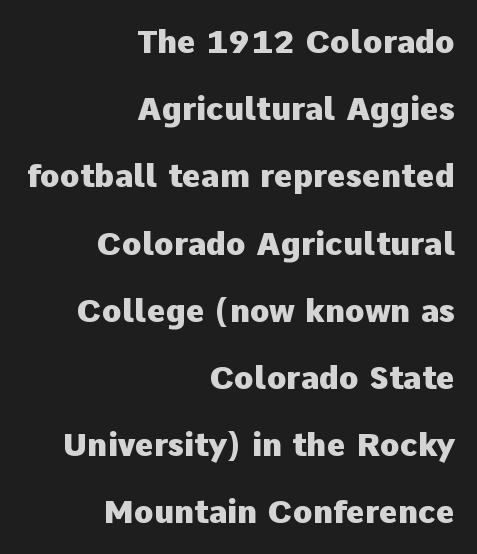
This is sans-serif lettering, the kind often seen on screens and signage. The rendering uses natural spacing where letterforms have individual widths. The lines in this sample share a right terminus and differ only in where they begin. Horizontal bands of white between lines are thick stripes. The letterforms sit shoulder to shoulder at normal distance. The sample has been set heavy, in full bold.
